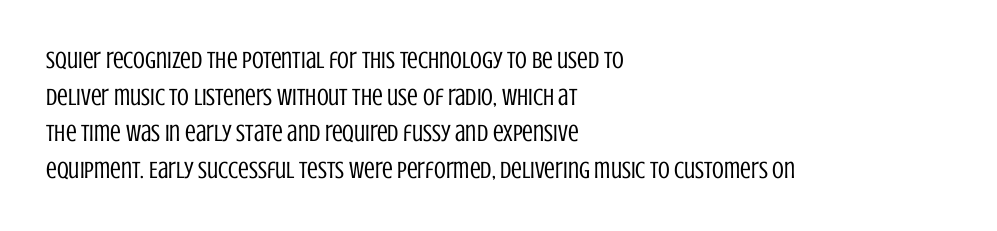
The image shows 24 px text type, upright; set left-aligned, normal line spacing (1.53x), normal letter spacing, not underlined.
